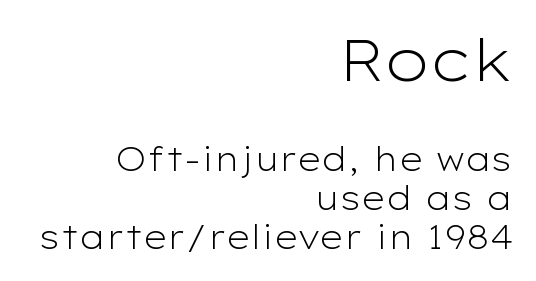
The image shows 58 px light, wide sans-serif type, upright; set right-aligned, line spacing 1.18x, normal letter spacing, not underlined; the first (top) block is 1.76x larger; low stroke contrast and a medium x-height.
